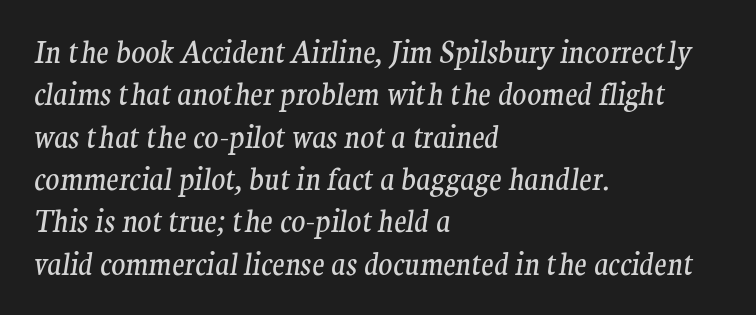
{"serif": "yes", "italic": "yes", "lean": "right", "slant_degrees": 9, "bold": "no", "weight": "regular", "width": "normal", "stroke_contrast": "medium", "x_height": "medium", "monospaced": "no", "underline": "no", "align": "left", "line_spacing": "normal", "line_spacing_ratio": 1.46, "letter_spacing": "normal", "letter_spacing_em": 0.0, "glyph_px": 29}
